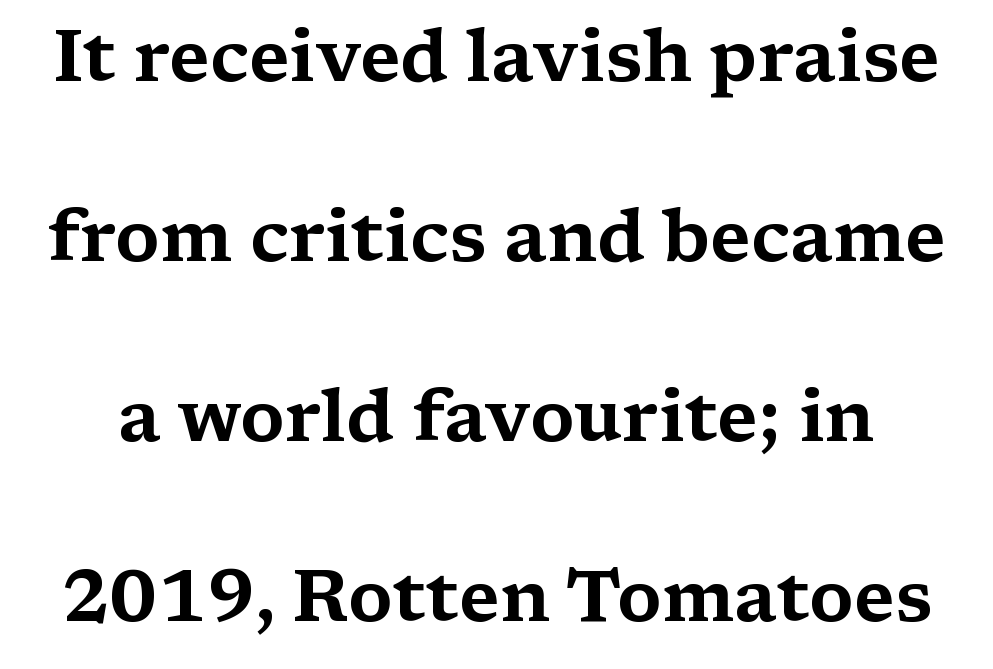
Varying glyph widths throughout — classic text-font behaviour. Posture: straight, roman, zero tilt. Stroke terminals: seriffed. How are the letters spaced? Ordinarily, with no added tracking. A bare baseline throughout the passage. If you measured baseline to baseline, you'd find a long distance.
